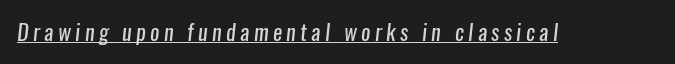
{"bold": "no", "underline": "yes", "letter_spacing": "wide", "letter_spacing_em": 0.2, "glyph_px": 22}
